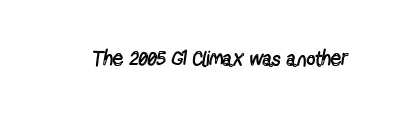
Q: Is the text bold? A: No.
Q: Is the text underlined? A: No.
Q: Is the spacing between letters normal or unusually wide? A: Normal.
